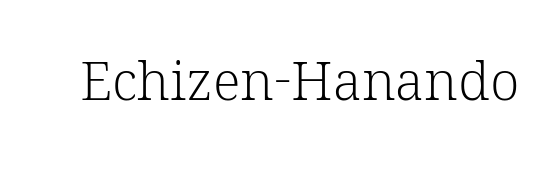
Vertical strokes here are truly vertical. No extra tracking has been applied to these lines. Varying glyph widths throughout — classic text-font behaviour. Letters have the restrained weight of plain body copy at most. Underlining? Definitely not there. Note: serifs present on the glyphs.
